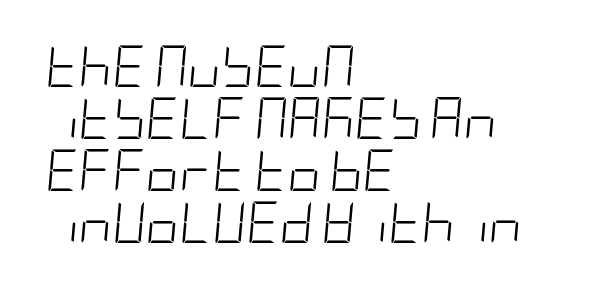
Tracking here is standard; glyphs follow each other at the usual distance. This sample keeps an unexceptional amount of space between lines. A student would call this left alignment; a typographer would say flush left, rag right. Beneath every word, the page is bare. Stroke mass is kept to a normal reading level or below.
